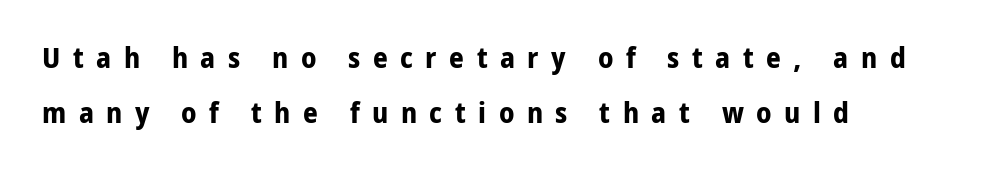
The image shows 29 px bold sans-serif type, upright; set left-aligned, line spacing 1.89x, unusually wide letter spacing (+0.43 em), not underlined; low stroke contrast and a medium x-height.
